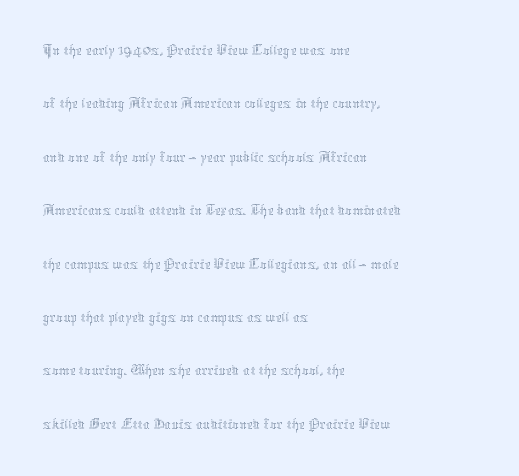
Q: Is the text bold? A: No.
Q: Is the text italic (slanted)? A: No, it is upright.
Q: Is the text underlined? A: No.
Q: How is the paragraph aligned? A: Left-aligned.
Q: Is the spacing between letters normal or unusually wide? A: Normal.
Q: Is the spacing between lines tight, normal or loose? A: Normal.
Q: Width (condensed, normal, or wide)? A: Normal.
Q: Stroke contrast? A: Medium.
Q: x-height? A: Medium.
Q: Monospaced? A: No.
